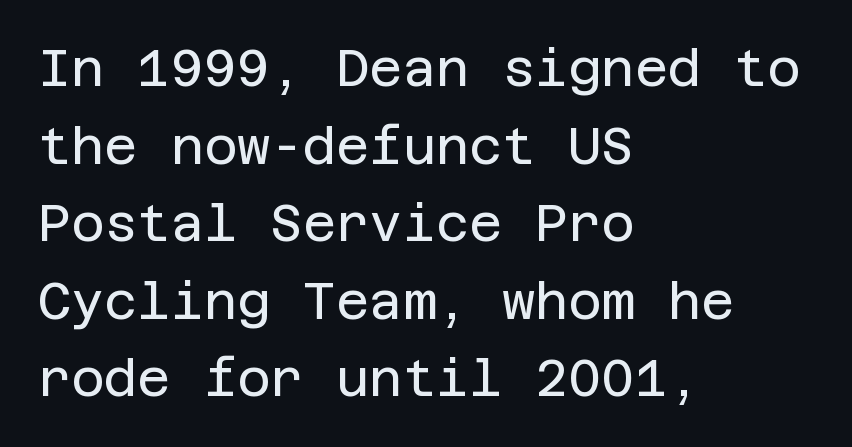
Unlike a traditional serif, this face leaves its strokes unadorned. Leftover space on each line is placed entirely after the last word. The letters sit at their default tracking, neither squeezed nor spread. Does the leading feel generous? No, just average.
